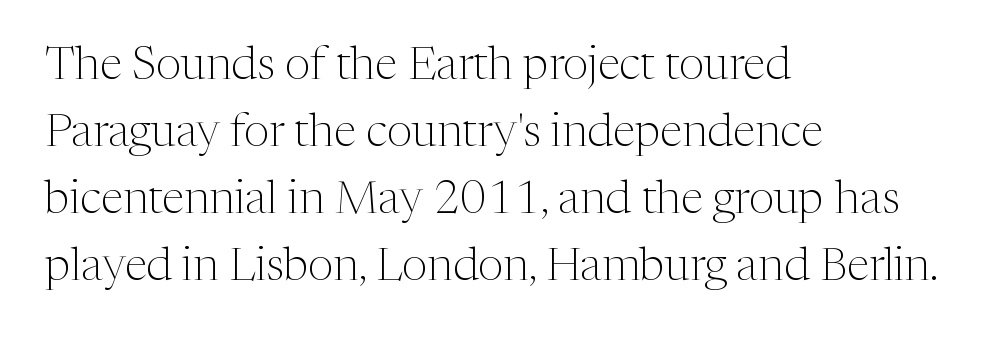
Q: Is the text bold? A: No.
Q: Is the text italic (slanted)? A: No, it is upright.
Q: Is the typeface a serif or a sans-serif typeface? A: Serif.
Q: Is the text underlined? A: No.
Q: How is the paragraph aligned? A: Left-aligned.
Q: Is the spacing between letters normal or unusually wide? A: Normal.
Q: Is the spacing between lines tight, normal or loose? A: Normal.
Q: Width (condensed, normal, or wide)? A: Normal.
Q: Stroke contrast? A: Medium.
Q: x-height? A: Medium.
Q: Monospaced? A: No.
